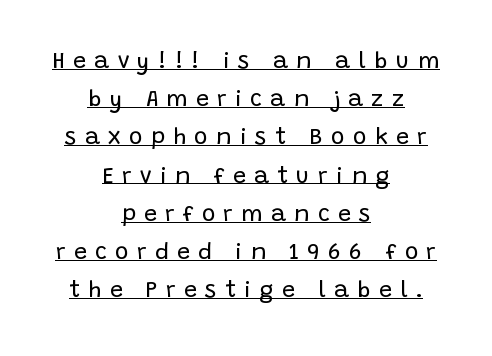
Q: Is the text bold? A: No.
Q: Is the text italic (slanted)? A: No, it is upright.
Q: Is the text underlined? A: Yes.
Q: How is the paragraph aligned? A: Centered.
Q: Is the spacing between letters normal or unusually wide? A: Unusually wide.
Q: Is the spacing between lines tight, normal or loose? A: Normal.
